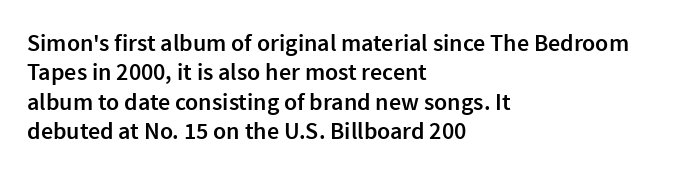
The image shows 24 px text type, upright; set left-aligned, line spacing 1.22x, normal letter spacing, not underlined.
